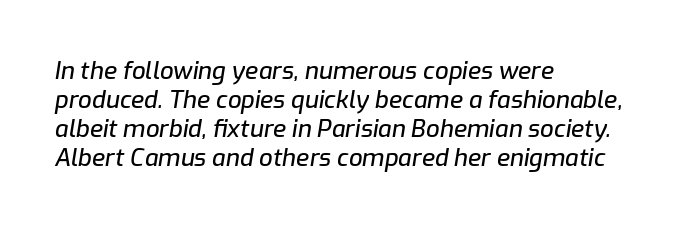
{"italic": "yes", "lean": "right", "slant_degrees": 9, "underline": "no", "align": "left", "line_spacing_ratio": 1.21, "letter_spacing": "normal", "letter_spacing_em": 0.0, "glyph_px": 24}
